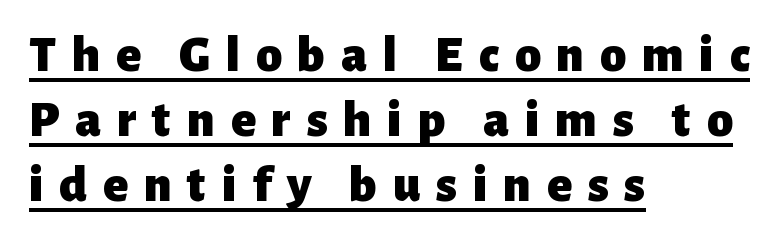
Do the characters align in a grid? No, the font is proportional. Nope, not italic — everything's standing straight. Loose tracking; the words dissolve into strings of separated letters. Every row of glyphs begins at an identical x-position on the left. The line-height multiplier appears to be the usual default.
